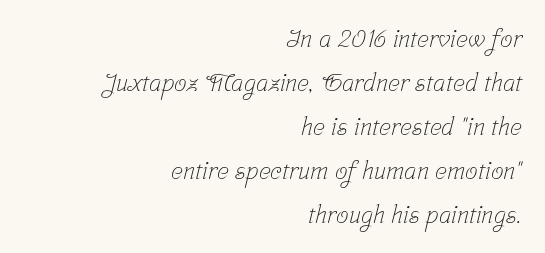
{"bold": "no", "underline": "no", "align": "right", "line_spacing_ratio": 1.76, "letter_spacing": "normal", "letter_spacing_em": 0.0, "glyph_px": 25}
